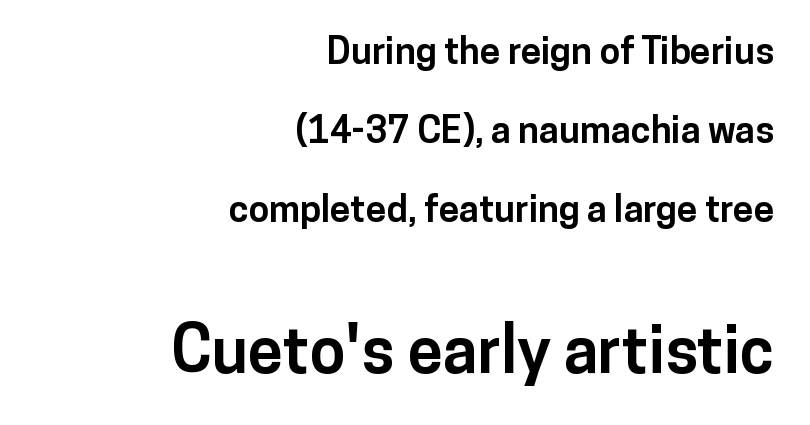
{"serif": "no", "italic": "no", "bold": "yes", "weight": "bold", "width": "normal", "stroke_contrast": "low", "x_height": "medium", "monospaced": "no", "underline": "no", "align": "right", "line_spacing": "loose", "line_spacing_ratio": 2.14, "letter_spacing": "normal", "letter_spacing_em": 0.0, "larger_block": "second", "size_ratio": 1.73, "glyph_px": 64}
